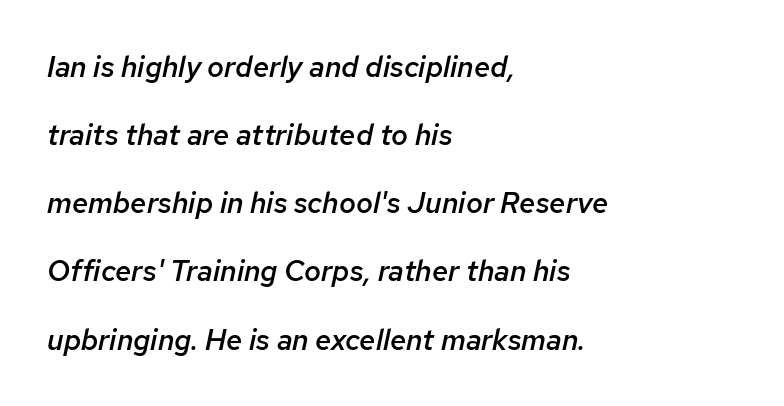
{"italic": "yes", "lean": "right", "slant_degrees": 12, "bold": "semi", "weight": "semibold", "width": "normal", "stroke_contrast": "low", "x_height": "medium", "monospaced": "no", "underline": "no", "align": "left", "line_spacing": "loose", "line_spacing_ratio": 2.35, "letter_spacing": "normal", "letter_spacing_em": 0.0, "glyph_px": 29}
